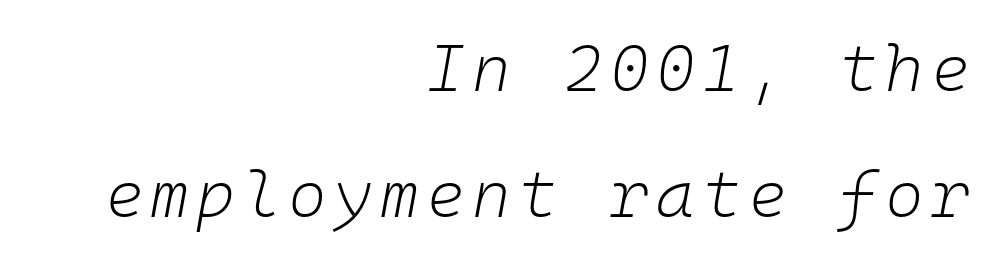
{"italic": "yes", "lean": "right", "slant_degrees": 10, "bold": "no", "weight": "light", "width": "normal", "stroke_contrast": "low", "x_height": "medium", "monospaced": "yes", "underline": "no", "align": "right", "line_spacing": "loose", "line_spacing_ratio": 1.91, "glyph_px": 66}
